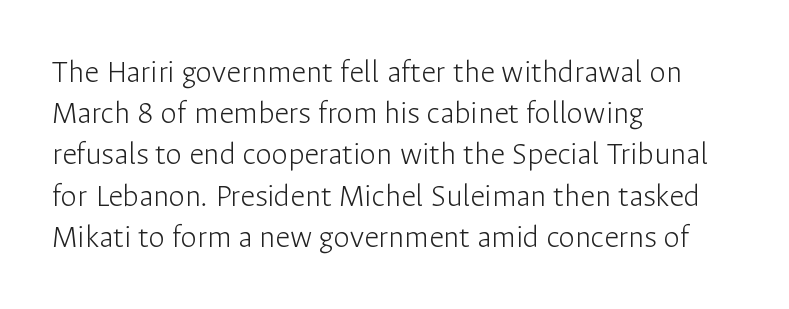
The image shows 33 px light sans-serif type, upright; set left-aligned, normal line spacing (1.25x), normal letter spacing, not underlined; low stroke contrast and a medium x-height.
